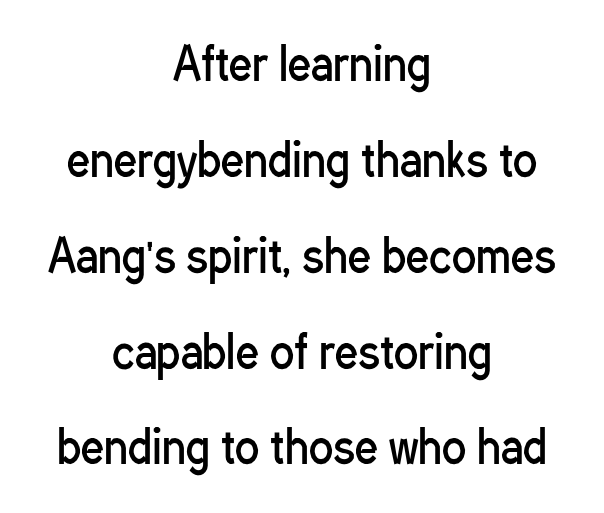
Q: Is the text bold? A: No.
Q: Is the text italic (slanted)? A: No, it is upright.
Q: Is the typeface a serif or a sans-serif typeface? A: Sans-serif.
Q: Is the text underlined? A: No.
Q: How is the paragraph aligned? A: Centered.
Q: Is the spacing between letters normal or unusually wide? A: Normal.
Q: Is the spacing between lines tight, normal or loose? A: Loose.
Q: Width (condensed, normal, or wide)? A: Condensed.
Q: Stroke contrast? A: Low.
Q: x-height? A: Medium.
Q: Monospaced? A: No.
